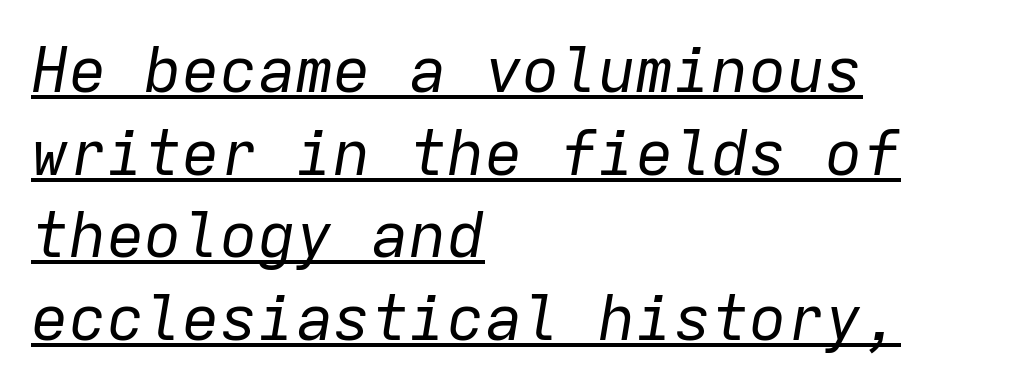
{"italic": "yes", "lean": "right", "slant_degrees": 9, "bold": "no", "weight": "regular", "width": "normal", "stroke_contrast": "low", "x_height": "medium", "monospaced": "yes", "underline": "yes", "align": "left", "line_spacing": "normal", "line_spacing_ratio": 1.31, "letter_spacing": "normal", "letter_spacing_em": 0.0, "glyph_px": 63}
